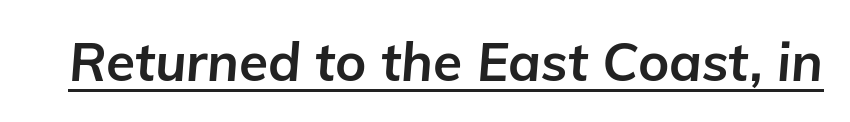
{"italic": "yes", "lean": "right", "slant_degrees": 5, "bold": "yes", "weight": "bold", "width": "normal", "stroke_contrast": "low", "x_height": "medium", "monospaced": "no", "underline": "yes", "letter_spacing": "normal", "letter_spacing_em": 0.0, "glyph_px": 53}
